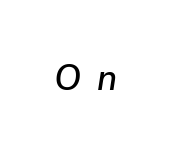
Check the space under the baseline: it is left empty. Designer's note — italics engaged. Look at the tracking — it's clearly loosened, letters drifting apart. Do the characters align in a grid? No, the font is proportional.
